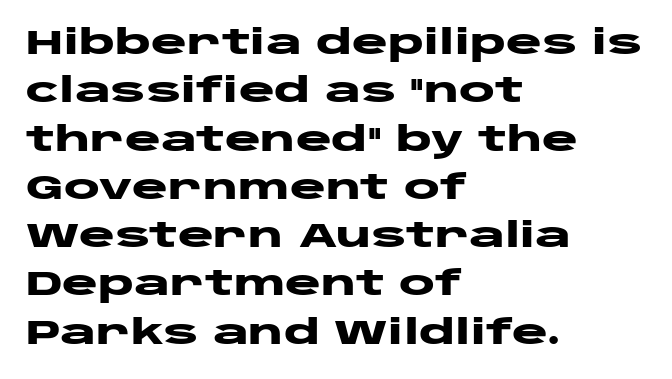
The letters stand upright; this is a roman face. The passage shown is emphatically bold. Caption: multi-line text, flush left, ragged right. The passage shown is typed in a proportional face where columns would drift.
